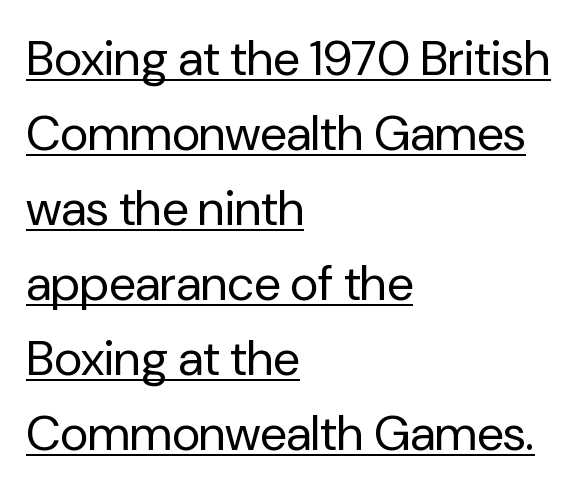
Q: Is the text bold? A: No.
Q: Is the text italic (slanted)? A: No, it is upright.
Q: Is the typeface a serif or a sans-serif typeface? A: Sans-serif.
Q: Is the text underlined? A: Yes.
Q: How is the paragraph aligned? A: Left-aligned.
Q: Is the spacing between letters normal or unusually wide? A: Normal.
Q: Is the spacing between lines tight, normal or loose? A: Normal.
Q: Width (condensed, normal, or wide)? A: Normal.
Q: Stroke contrast? A: Low.
Q: x-height? A: Medium.
Q: Monospaced? A: No.
